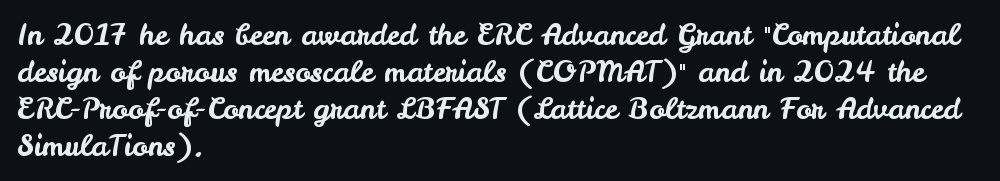
This is sans-serif lettering, the kind often seen on screens and signage. Short and long lines alike share a common starting point at left. Has an underline been added? It has not. Note the varied advance widths — an 'i' is clearly narrower than an 'm'. Baseline-to-baseline distance is the conventional proportion of letter height.
